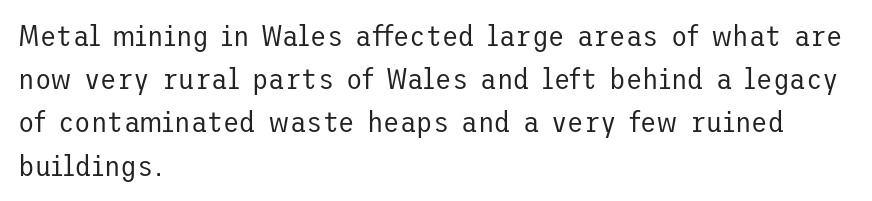
Q: Is the text bold? A: No.
Q: Is the text italic (slanted)? A: No, it is upright.
Q: Is the typeface a serif or a sans-serif typeface? A: Sans-serif.
Q: Is the text underlined? A: No.
Q: How is the paragraph aligned? A: Left-aligned.
Q: Is the spacing between letters normal or unusually wide? A: Normal.
Q: Is the spacing between lines tight, normal or loose? A: Normal.
Q: Width (condensed, normal, or wide)? A: Normal.
Q: Stroke contrast? A: Low.
Q: x-height? A: Medium.
